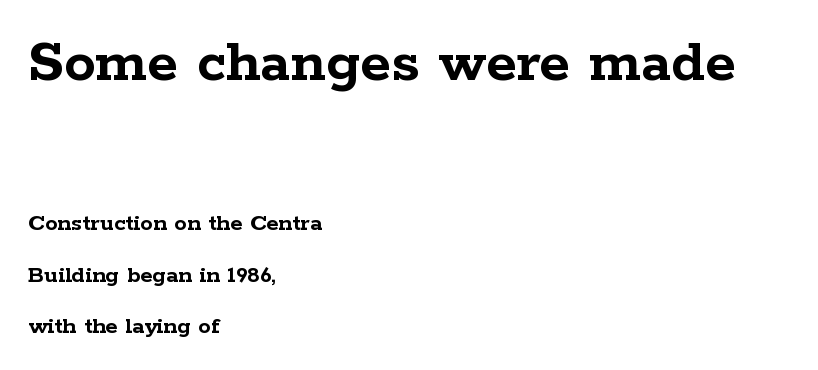
Q: Is the text bold? A: Yes.
Q: Is the text italic (slanted)? A: No, it is upright.
Q: Is the typeface a serif or a sans-serif typeface? A: Serif.
Q: Is the text underlined? A: No.
Q: How is the paragraph aligned? A: Left-aligned.
Q: Is the spacing between letters normal or unusually wide? A: Normal.
Q: Is the spacing between lines tight, normal or loose? A: Loose.
Q: Which block of text is set in a larger size, the first (top) or the second (bottom)? A: The first (top) one.
Q: Width (condensed, normal, or wide)? A: Wide.
Q: Stroke contrast? A: Low.
Q: x-height? A: Medium.
Q: Monospaced? A: No.
